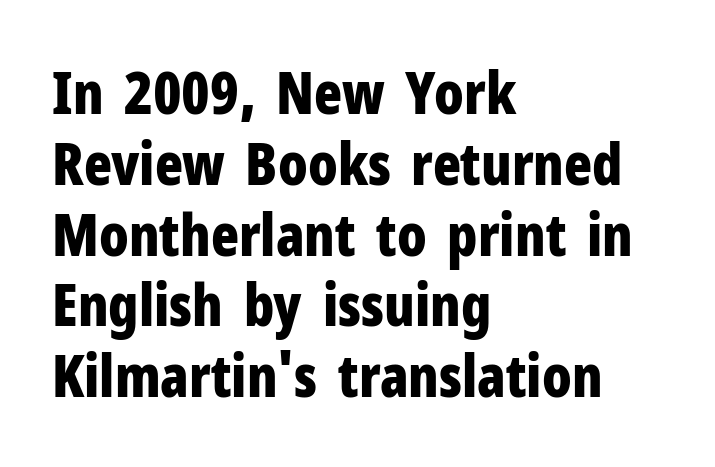
Tracking value appears to be zero — textbook default spacing. Words float on clear page, feet unadorned. Quick note: not italic, upright. The paragraph has a hard left edge and a soft right edge. In terms of letterform style, serifs are entirely absent. Summary of weight: heavy, a full bold.
